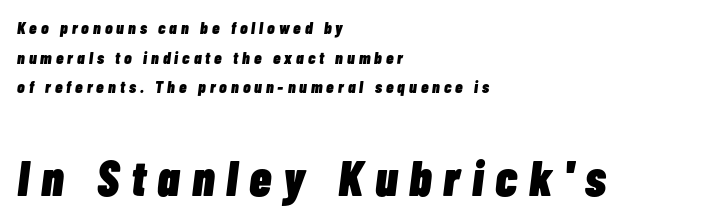
{"italic": "yes", "lean": "right", "slant_degrees": 7, "bold": "yes", "weight": "heavy", "width": "condensed", "stroke_contrast": "low", "x_height": "medium", "monospaced": "no", "underline": "no", "align": "left", "line_spacing_ratio": 1.74, "letter_spacing": "wide", "letter_spacing_em": 0.24, "larger_block": "second", "size_ratio": 2.94, "glyph_px": 50}
